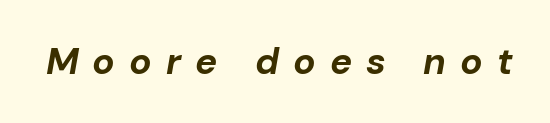
Q: Is the text bold? A: Yes.
Q: Is the text italic (slanted)? A: Yes, it leans right by about 10 degrees.
Q: Is the text underlined? A: No.
Q: Is the spacing between letters normal or unusually wide? A: Unusually wide.
Q: Width (condensed, normal, or wide)? A: Normal.
Q: Stroke contrast? A: Low.
Q: x-height? A: Medium.
Q: Monospaced? A: No.
